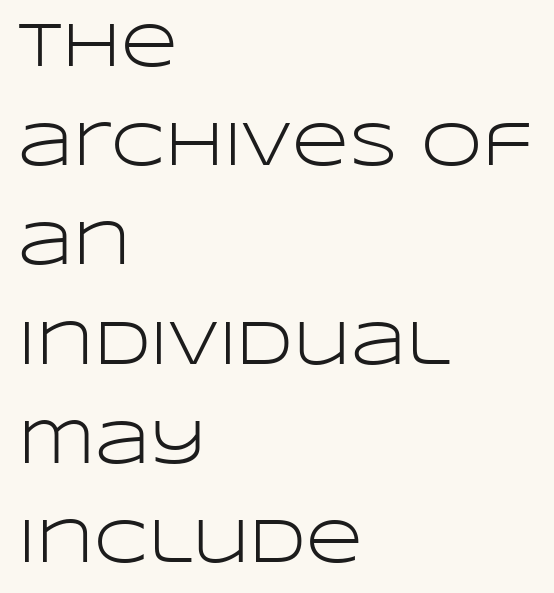
Note the varied advance widths — an 'i' is clearly narrower than an 'm'. The text was rendered using a sans face with plain stroke endings. The letters stand upright; this is a roman face. Lines of text with bare space underneath. This sample uses plain, unmodified letter spacing.
